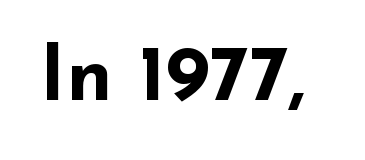
Q: Is the text bold? A: Yes.
Q: Is the text italic (slanted)? A: No, it is upright.
Q: Is the typeface a serif or a sans-serif typeface? A: Sans-serif.
Q: Is the text underlined? A: No.
Q: Is the spacing between letters normal or unusually wide? A: Normal.
Q: Width (condensed, normal, or wide)? A: Wide.
Q: Stroke contrast? A: Low.
Q: x-height? A: Small.
Q: Monospaced? A: No.
